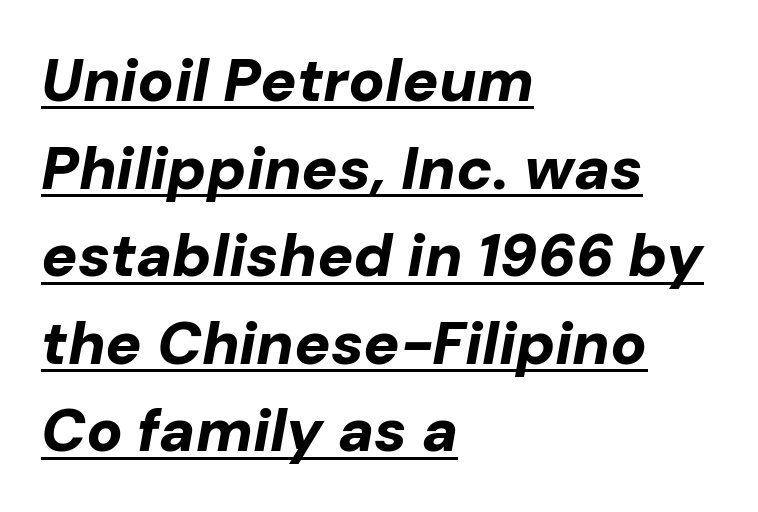
The image shows 60 px bold type, italic (leaning right); set left-aligned, normal line spacing (1.46x), normal letter spacing, underlined; low stroke contrast and a medium x-height.
